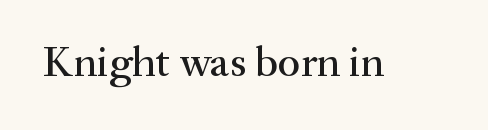
Q: Is the text italic (slanted)? A: No, it is upright.
Q: Is the typeface a serif or a sans-serif typeface? A: Serif.
Q: Is the text underlined? A: No.
Q: Is the spacing between letters normal or unusually wide? A: Normal.
Q: Width (condensed, normal, or wide)? A: Normal.
Q: Stroke contrast? A: Medium.
Q: x-height? A: Small.
Q: Monospaced? A: No.
